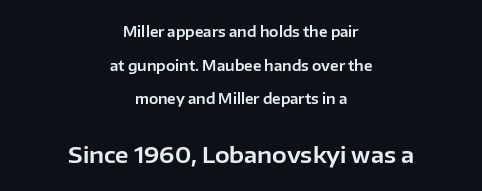
The image shows 22 px text type, upright; set centered, loose line spacing (2.4x), normal letter spacing, not underlined; the second (bottom) block is 1.57x larger.
